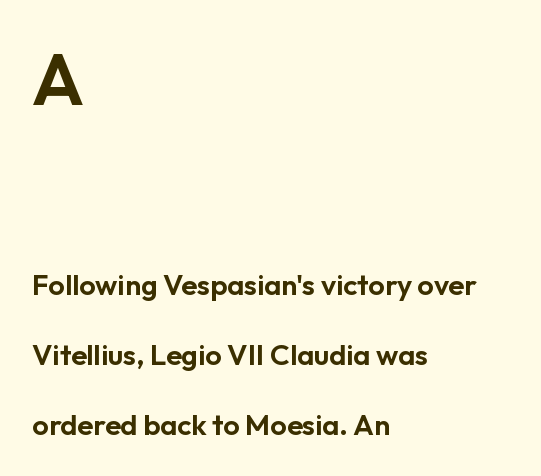
{"serif": "no", "italic": "no", "width": "normal", "stroke_contrast": "low", "x_height": "medium", "monospaced": "no", "underline": "no", "align": "left", "line_spacing": "loose", "line_spacing_ratio": 2.41, "letter_spacing": "normal", "letter_spacing_em": 0.0, "larger_block": "first", "size_ratio": 2.52, "glyph_px": 73}
